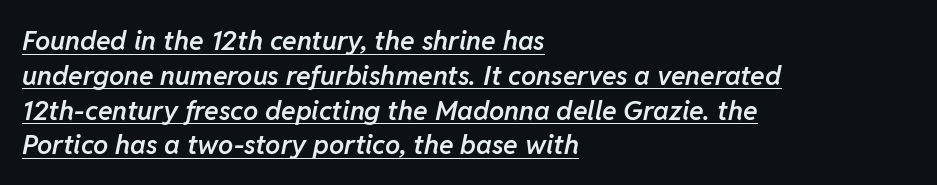
Q: Is the text bold? A: Semi-bold.
Q: Is the text italic (slanted)? A: Yes, it leans right by about 11 degrees.
Q: Is the text underlined? A: Yes.
Q: How is the paragraph aligned? A: Left-aligned.
Q: Is the spacing between letters normal or unusually wide? A: Normal.
Q: Is the spacing between lines tight, normal or loose? A: Normal.
